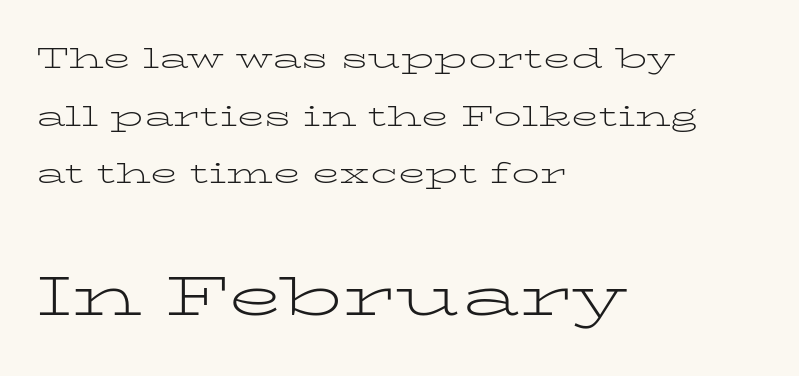
Q: Is the text bold? A: No.
Q: Is the text italic (slanted)? A: No, it is upright.
Q: Is the typeface a serif or a sans-serif typeface? A: Serif.
Q: Is the text underlined? A: No.
Q: How is the paragraph aligned? A: Left-aligned.
Q: Is the spacing between letters normal or unusually wide? A: Normal.
Q: Is the spacing between lines tight, normal or loose? A: Loose.
Q: Which block of text is set in a larger size, the first (top) or the second (bottom)? A: The second (bottom) one.
Q: Width (condensed, normal, or wide)? A: Wide.
Q: Stroke contrast? A: Low.
Q: x-height? A: Medium.
Q: Monospaced? A: No.
